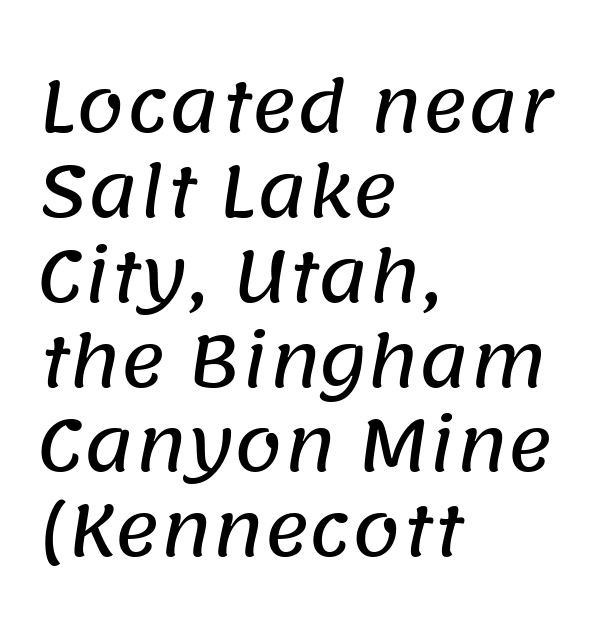
{"serif": "no", "width": "normal", "stroke_contrast": "low", "x_height": "large", "monospaced": "no", "underline": "no", "align": "left", "line_spacing_ratio": 1.23, "letter_spacing": "normal", "letter_spacing_em": 0.0, "glyph_px": 69}
